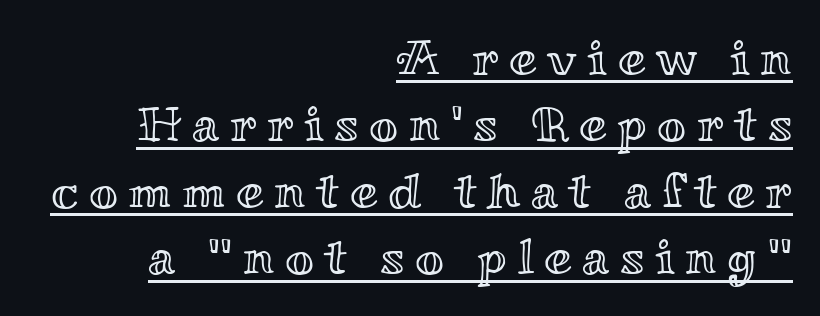
The rendering uses a moderate line-height, typical for paragraphs. If you drew a ruler down the right edge, every line would touch it. Think of a printed novel: that variable character pitch is what you see here. Here the glyphs are tracked loosely, breaking word shapes into spaced letters.
